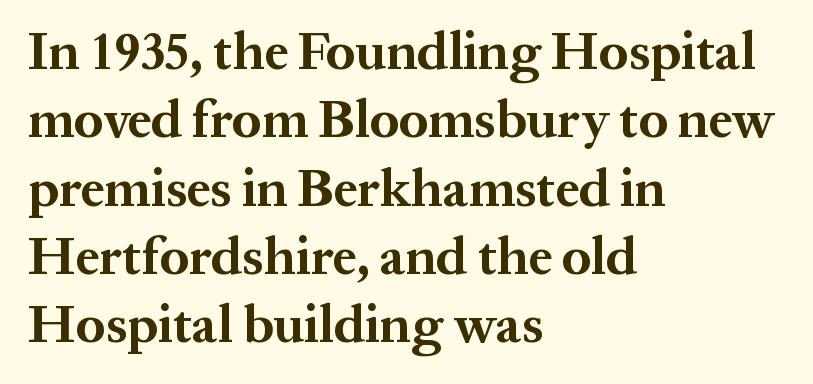
Q: Is the text bold? A: Yes.
Q: Is the text italic (slanted)? A: No, it is upright.
Q: Is the typeface a serif or a sans-serif typeface? A: Serif.
Q: Is the text underlined? A: No.
Q: How is the paragraph aligned? A: Left-aligned.
Q: Is the spacing between letters normal or unusually wide? A: Normal.
Q: Is the spacing between lines tight, normal or loose? A: Normal.
Q: Width (condensed, normal, or wide)? A: Normal.
Q: Stroke contrast? A: Medium.
Q: x-height? A: Medium.
Q: Monospaced? A: No.
